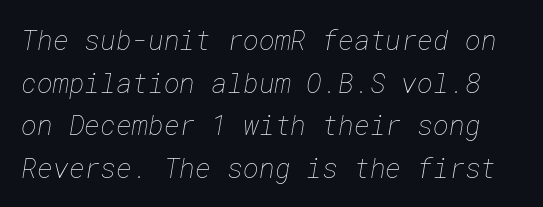
Underlining? Definitely not there. Whoever set this chose a conventional vertical rhythm. Glyph-to-glyph distance matches everyday printed text. Stems here are at most as thick as an everyday book face.
